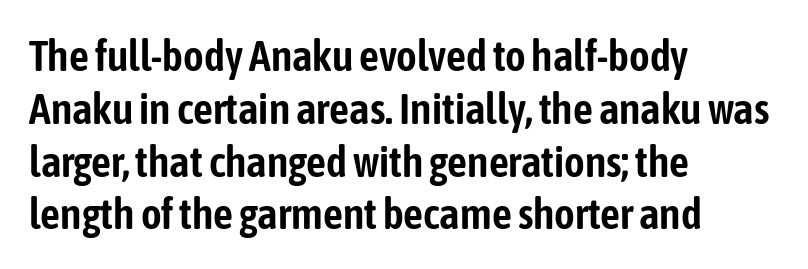
Q: Is the text italic (slanted)? A: No, it is upright.
Q: Is the typeface a serif or a sans-serif typeface? A: Sans-serif.
Q: Is the text underlined? A: No.
Q: How is the paragraph aligned? A: Left-aligned.
Q: Is the spacing between letters normal or unusually wide? A: Normal.
Q: Width (condensed, normal, or wide)? A: Condensed.
Q: Stroke contrast? A: Low.
Q: x-height? A: Medium.
Q: Monospaced? A: No.
